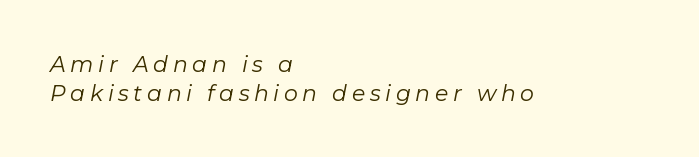
{"italic": "yes", "lean": "right", "slant_degrees": 11, "bold": "no", "underline": "no", "align": "left", "line_spacing": "normal", "line_spacing_ratio": 1.3, "letter_spacing": "wide", "letter_spacing_em": 0.21, "glyph_px": 22}
